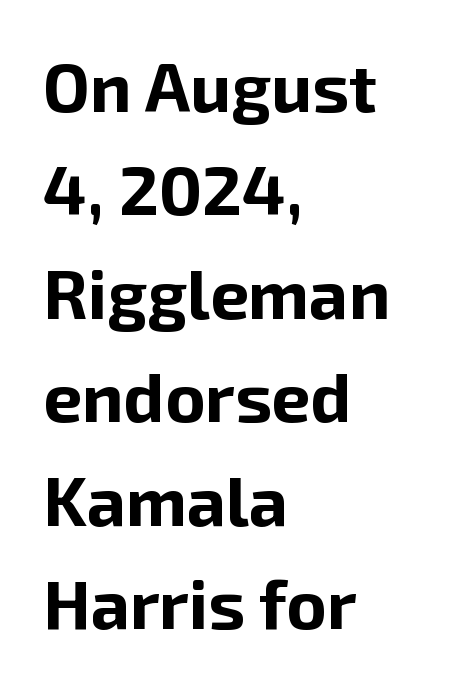
The image shows 69 px bold sans-serif type, upright; set left-aligned, normal line spacing (1.5x), normal letter spacing, not underlined; low stroke contrast and a medium x-height.
